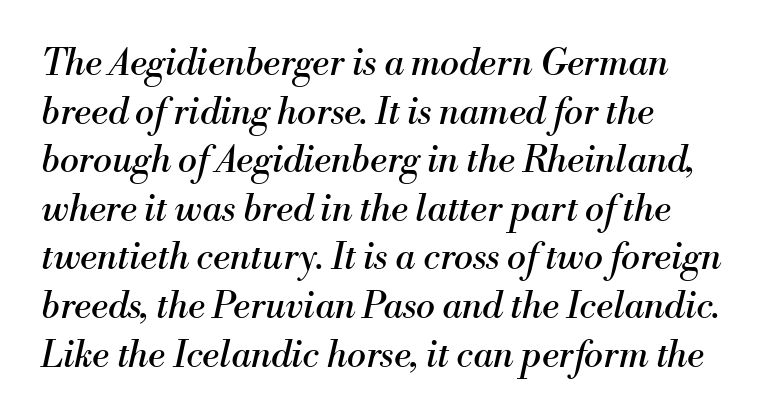
The rendering uses natural spacing where letterforms have individual widths. Letters have the restrained weight of plain body copy at most. The leading is moderate, giving the passage an even texture. The typography opts for an oblique posture over an upright one.
